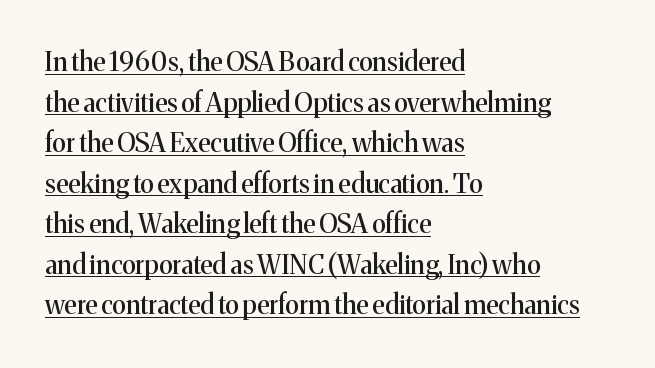
The passage shown is underscored from start to finish. The letters stand upright; this is a roman face. One glance says typical: line gaps are just what's usual. Each line starts at the same left margin while the right side varies. This sample uses plain, unmodified letter spacing.
